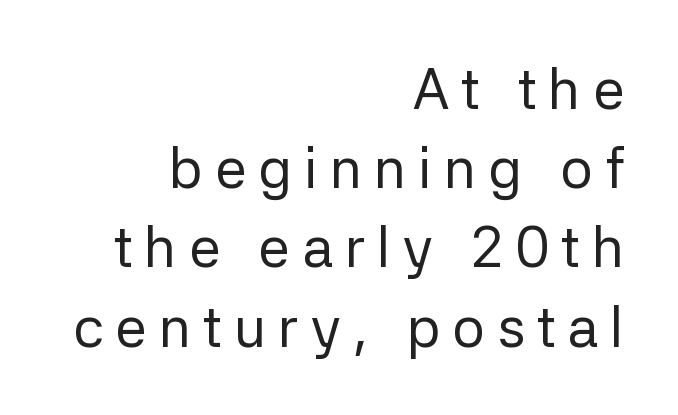
Q: Is the text bold? A: No.
Q: Is the text italic (slanted)? A: No, it is upright.
Q: Is the typeface a serif or a sans-serif typeface? A: Sans-serif.
Q: Is the text underlined? A: No.
Q: How is the paragraph aligned? A: Right-aligned.
Q: Is the spacing between letters normal or unusually wide? A: Unusually wide.
Q: Is the spacing between lines tight, normal or loose? A: Normal.
Q: Width (condensed, normal, or wide)? A: Normal.
Q: Stroke contrast? A: Low.
Q: x-height? A: Medium.
Q: Monospaced? A: No.
